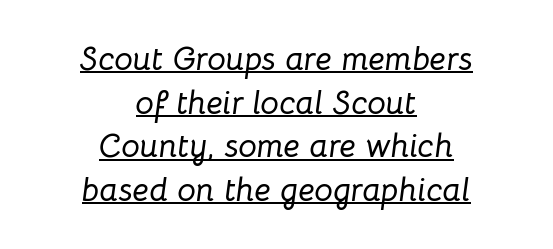
Q: Is the text italic (slanted)? A: Yes, it leans right by about 8 degrees.
Q: Is the text underlined? A: Yes.
Q: How is the paragraph aligned? A: Centered.
Q: Is the spacing between letters normal or unusually wide? A: Normal.
Q: Is the spacing between lines tight, normal or loose? A: Normal.
Q: Width (condensed, normal, or wide)? A: Normal.
Q: Stroke contrast? A: Low.
Q: x-height? A: Medium.
Q: Monospaced? A: No.
